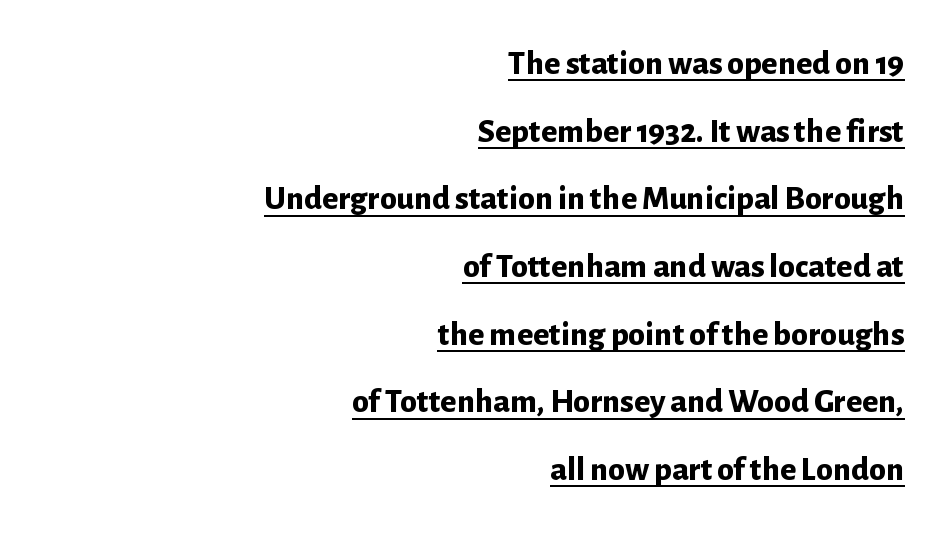
Q: Is the text bold? A: Yes.
Q: Is the text italic (slanted)? A: No, it is upright.
Q: Is the typeface a serif or a sans-serif typeface? A: Sans-serif.
Q: Is the text underlined? A: Yes.
Q: How is the paragraph aligned? A: Right-aligned.
Q: Is the spacing between letters normal or unusually wide? A: Normal.
Q: Is the spacing between lines tight, normal or loose? A: Loose.
Q: Width (condensed, normal, or wide)? A: Normal.
Q: Stroke contrast? A: Low.
Q: x-height? A: Medium.
Q: Monospaced? A: No.
